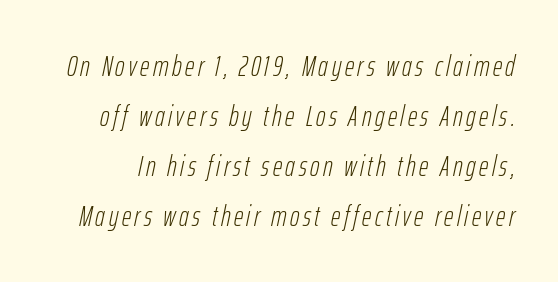
{"italic": "yes", "lean": "right", "slant_degrees": 12, "bold": "no", "weight": "light", "width": "condensed", "stroke_contrast": "low", "x_height": "medium", "monospaced": "no", "underline": "no", "line_spacing_ratio": 1.72, "glyph_px": 29}
